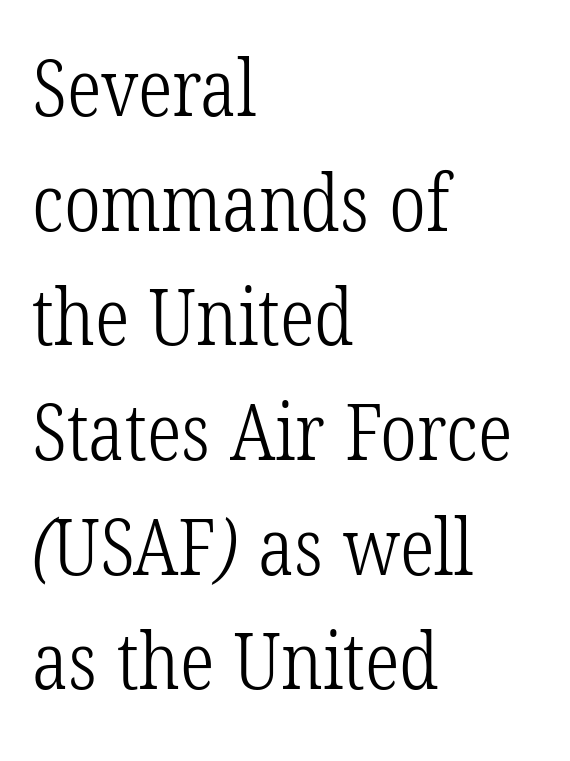
Check where the strokes stop: tiny serifs finish them off. Between one letter and the next there's only the usual sliver of space. A normal amount of white space separates one row of letters from the next. Caption: multi-line text, flush left, ragged right. Honestly, there is no underline to notice here at all.
